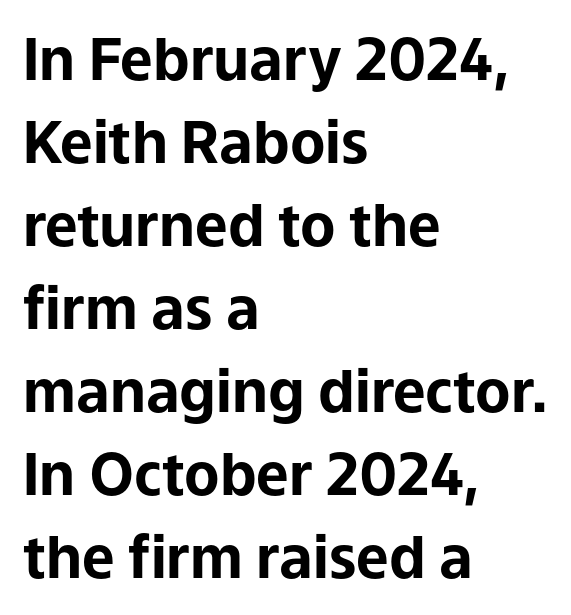
The image shows 58 px bold sans-serif type, upright; set left-aligned, normal line spacing (1.43x), normal letter spacing, not underlined; low stroke contrast and a medium x-height.
